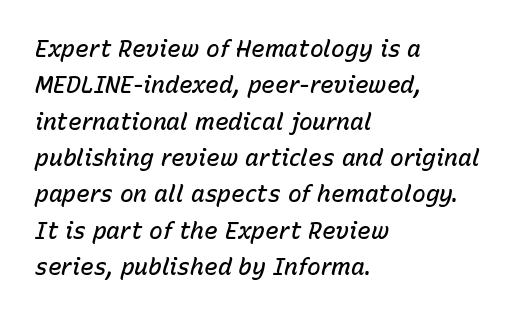
{"italic": "yes", "lean": "right", "slant_degrees": 15, "bold": "semi", "underline": "no", "align": "left", "line_spacing": "normal", "line_spacing_ratio": 1.58, "letter_spacing": "normal", "letter_spacing_em": 0.0, "glyph_px": 23}
